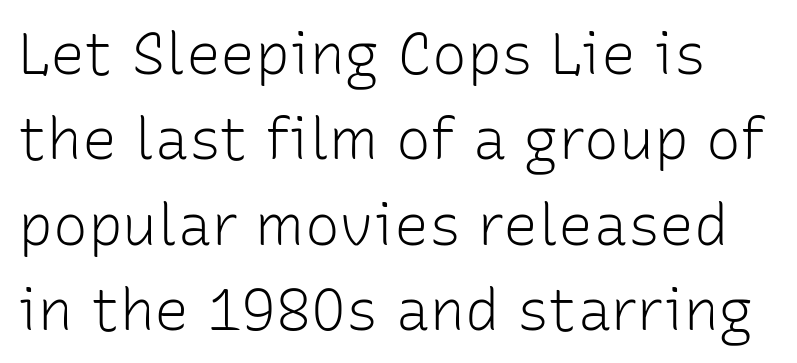
The image shows 58 px light sans-serif type, upright; set normal line spacing (1.47x), normal letter spacing, not underlined; low stroke contrast and a medium x-height.
